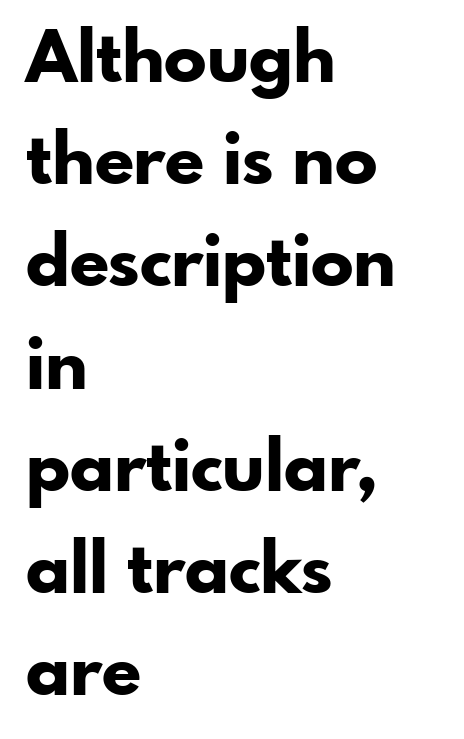
Q: Is the text bold? A: Yes.
Q: Is the text italic (slanted)? A: No, it is upright.
Q: Is the typeface a serif or a sans-serif typeface? A: Sans-serif.
Q: Is the text underlined? A: No.
Q: How is the paragraph aligned? A: Left-aligned.
Q: Is the spacing between letters normal or unusually wide? A: Normal.
Q: Is the spacing between lines tight, normal or loose? A: Normal.
Q: Width (condensed, normal, or wide)? A: Normal.
Q: Stroke contrast? A: Low.
Q: x-height? A: Small.
Q: Monospaced? A: No.
